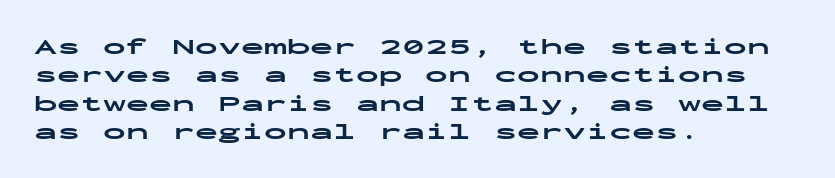
Plain, unruled lines of type. Heft: maximum for text — a bold. The tracking reads as untouched default to a designer's eye. Nope, not italic — everything's standing straight.
